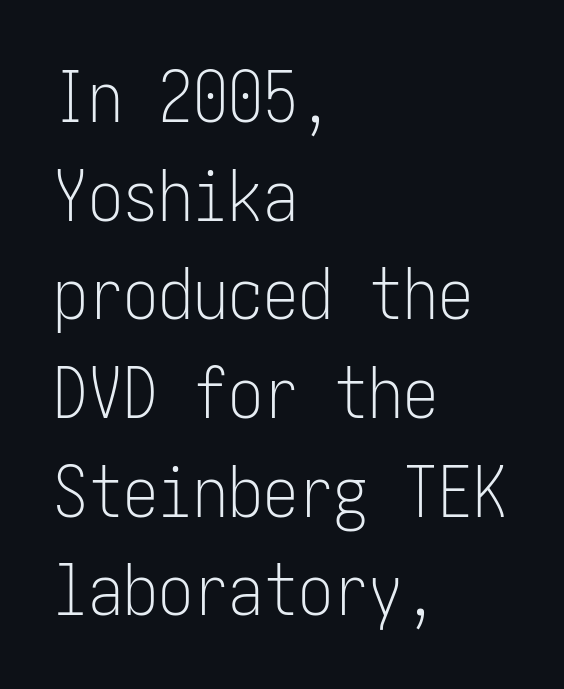
{"serif": "no", "italic": "no", "bold": "no", "weight": "light", "width": "condensed", "stroke_contrast": "low", "x_height": "medium", "underline": "no", "align": "left", "line_spacing": "normal", "line_spacing_ratio": 1.41, "letter_spacing": "normal", "letter_spacing_em": 0.0, "glyph_px": 70}
